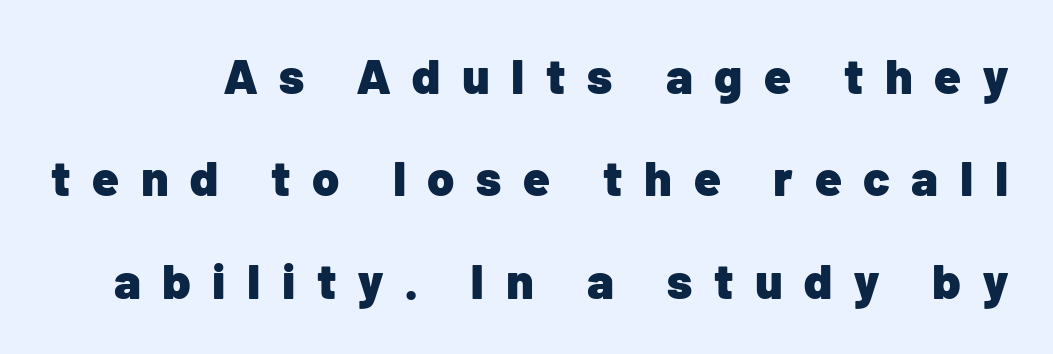
Display-style spreading of the glyphs; the letterfit is very open. Letterform terminals end flat and unadorned throughout the passage. A typesetter would mark this as roman, not italic. Check the space under the baseline: it is left empty.
